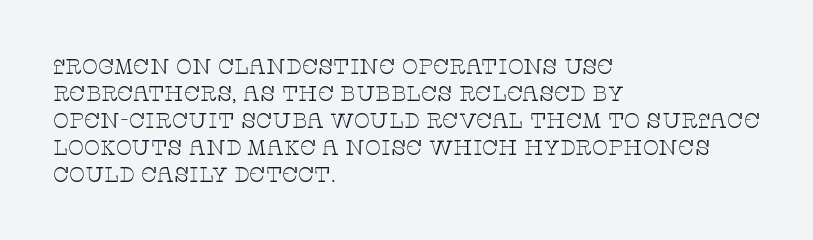
The image shows 21 px text type, upright; set left-aligned, normal line spacing (1.28x), normal letter spacing, not underlined.
